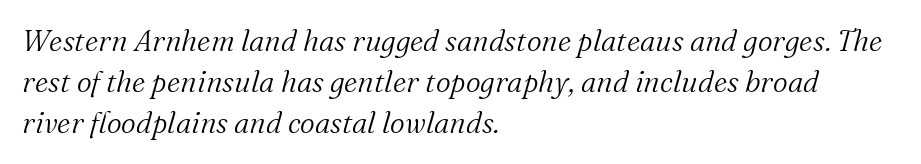
The typography opts for an oblique posture over an upright one. Heaviness? Minimal to ordinary, like unemphasized prose. Notice how the passage keeps a crisp vertical edge on the left only. Compared with typical paragraphs, the rows here are spaced about the same. Decoration check: the copy has no underline.
